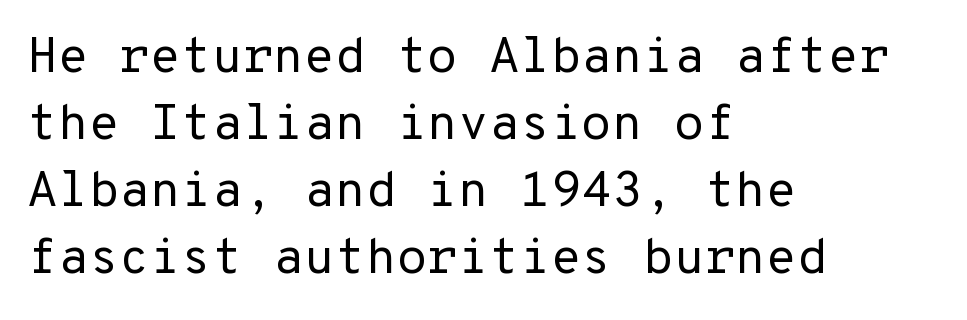
{"serif": "no", "italic": "no", "bold": "no", "weight": "regular", "width": "normal", "stroke_contrast": "low", "x_height": "medium", "underline": "no", "align": "left", "line_spacing": "normal", "line_spacing_ratio": 1.34, "letter_spacing": "normal", "letter_spacing_em": 0.0, "glyph_px": 50}
